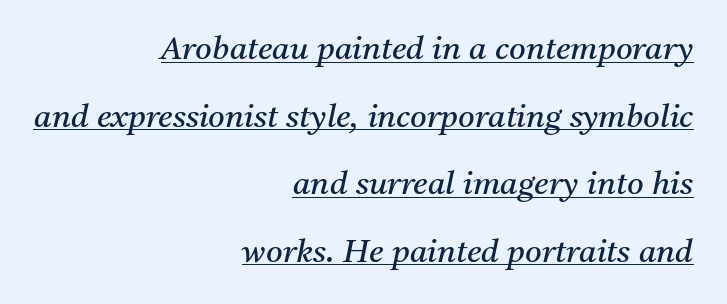
Varying glyph widths throughout — classic text-font behaviour. Decoration check: the copy is underlined. The typeface has the unassuming heft of standard copy or less. Students, note that the glyphs here touch the page at normal intervals. The font's italic variant was chosen for this text.
